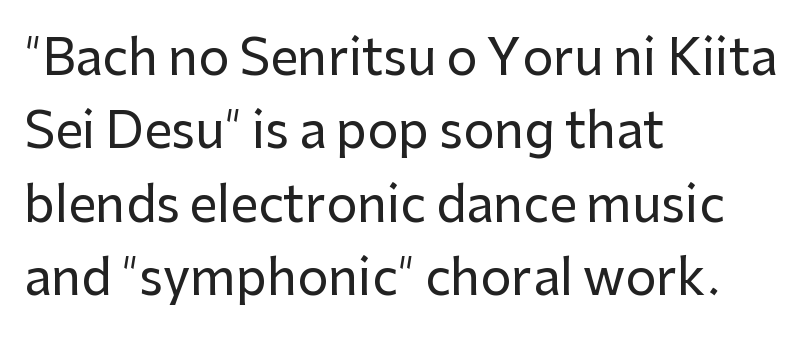
Q: Is the text italic (slanted)? A: No, it is upright.
Q: Is the typeface a serif or a sans-serif typeface? A: Sans-serif.
Q: Is the text underlined? A: No.
Q: How is the paragraph aligned? A: Left-aligned.
Q: Is the spacing between letters normal or unusually wide? A: Normal.
Q: Is the spacing between lines tight, normal or loose? A: Normal.
Q: Width (condensed, normal, or wide)? A: Normal.
Q: Stroke contrast? A: Low.
Q: x-height? A: Medium.
Q: Monospaced? A: No.
